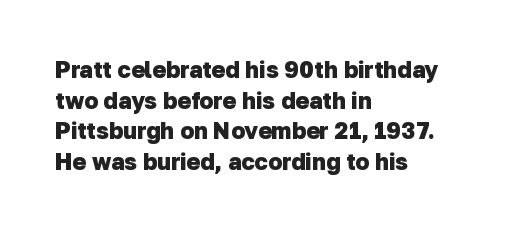
Q: Is the text bold? A: Yes.
Q: Is the text underlined? A: No.
Q: How is the paragraph aligned? A: Left-aligned.
Q: Is the spacing between letters normal or unusually wide? A: Normal.
Q: Is the spacing between lines tight, normal or loose? A: Normal.
